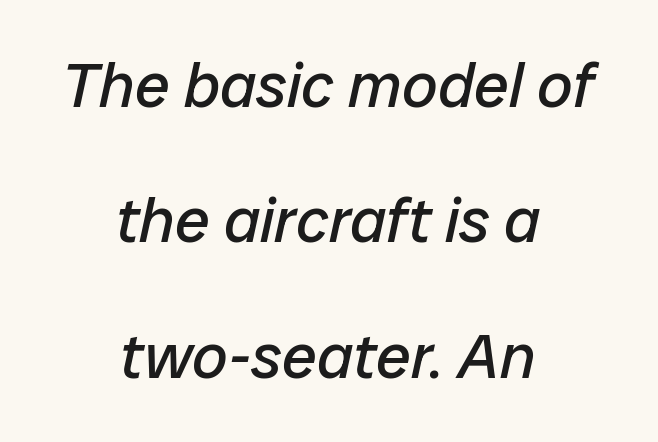
Unbolded letterforms with no extra heft. An italicized treatment has been applied to the whole sample. Honestly, the letter spacing is just normal — you wouldn't notice it. Just letters on the line, the space beneath them empty. A great deal of white space separates one row of letters from the next. Here the designer chose a conventional face with non-uniform glyph widths.
